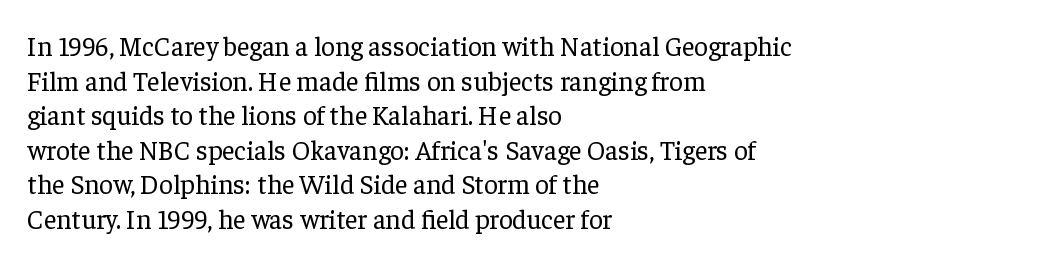
{"italic": "no", "bold": "no", "underline": "no", "align": "left", "line_spacing": "normal", "line_spacing_ratio": 1.28, "letter_spacing": "normal", "letter_spacing_em": 0.0, "glyph_px": 27}
